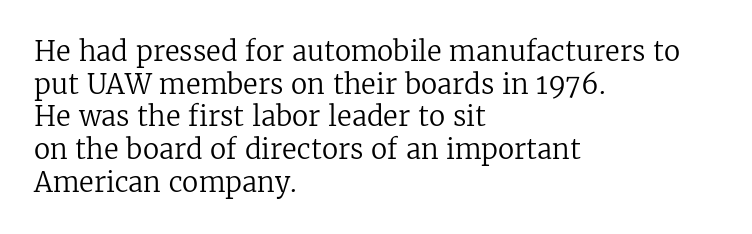
The image shows 27 px text type, upright; set left-aligned, line spacing 1.21x, normal letter spacing, not underlined.
